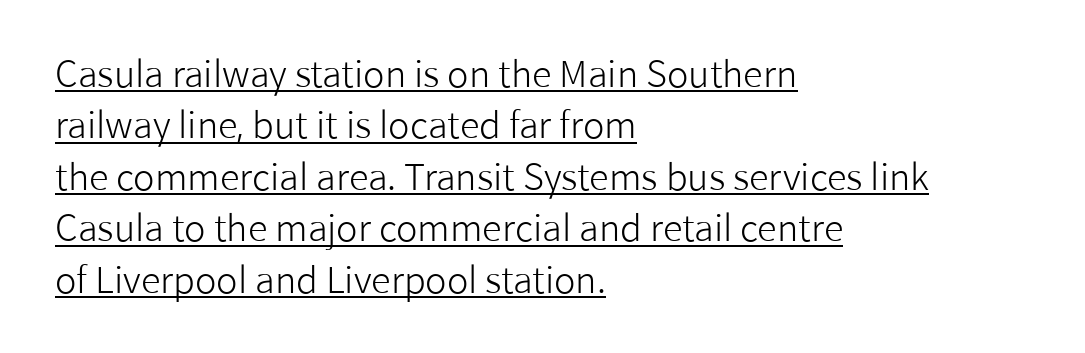
Q: Is the text bold? A: No.
Q: Is the text italic (slanted)? A: No, it is upright.
Q: Is the typeface a serif or a sans-serif typeface? A: Sans-serif.
Q: Is the text underlined? A: Yes.
Q: How is the paragraph aligned? A: Left-aligned.
Q: Is the spacing between letters normal or unusually wide? A: Normal.
Q: Is the spacing between lines tight, normal or loose? A: Normal.
Q: Width (condensed, normal, or wide)? A: Normal.
Q: Stroke contrast? A: Low.
Q: x-height? A: Medium.
Q: Monospaced? A: No.
